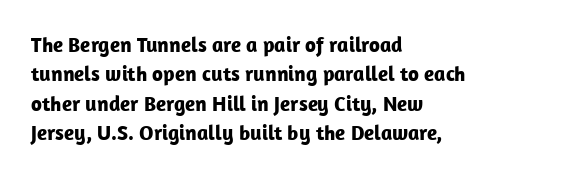
Posture: upright roman. Underlining? Definitely not there. Each line starts at the same left margin while the right side varies. Stroke thickness is high; the sample reads as a true bold. The block of text has a typical density, with ordinary space between rows.
